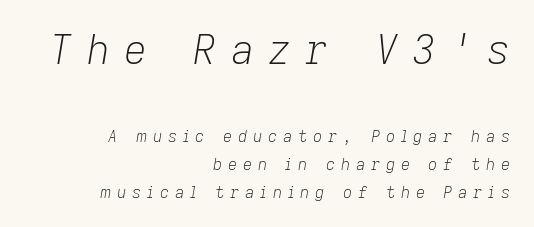
The image shows 40 px light type, italic (leaning right); set right-aligned, line spacing 1.75x, unusually wide letter spacing (+0.36 em), not underlined; the first (top) block is 2.5x larger; low stroke contrast and a medium x-height.
